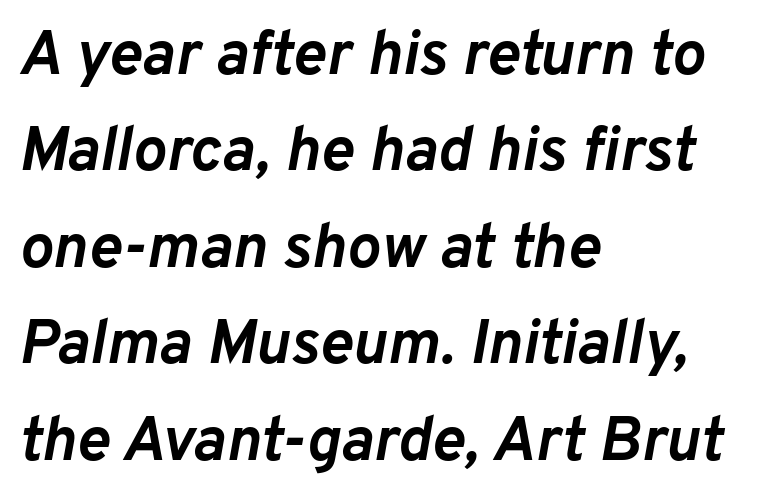
{"italic": "yes", "lean": "right", "slant_degrees": 10, "bold": "yes", "weight": "semibold", "width": "normal", "stroke_contrast": "low", "x_height": "medium", "monospaced": "no", "underline": "no", "align": "left", "line_spacing": "normal", "line_spacing_ratio": 1.53, "letter_spacing": "normal", "letter_spacing_em": 0.0, "glyph_px": 63}
